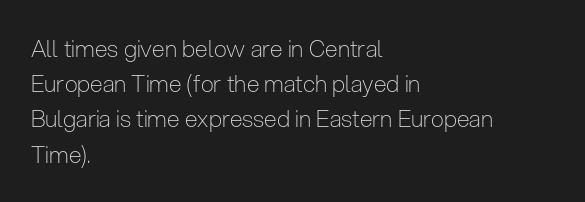
Q: Is the text bold? A: No.
Q: Is the text italic (slanted)? A: No, it is upright.
Q: Is the text underlined? A: No.
Q: How is the paragraph aligned? A: Left-aligned.
Q: Is the spacing between letters normal or unusually wide? A: Normal.
Q: Is the spacing between lines tight, normal or loose? A: Normal.
